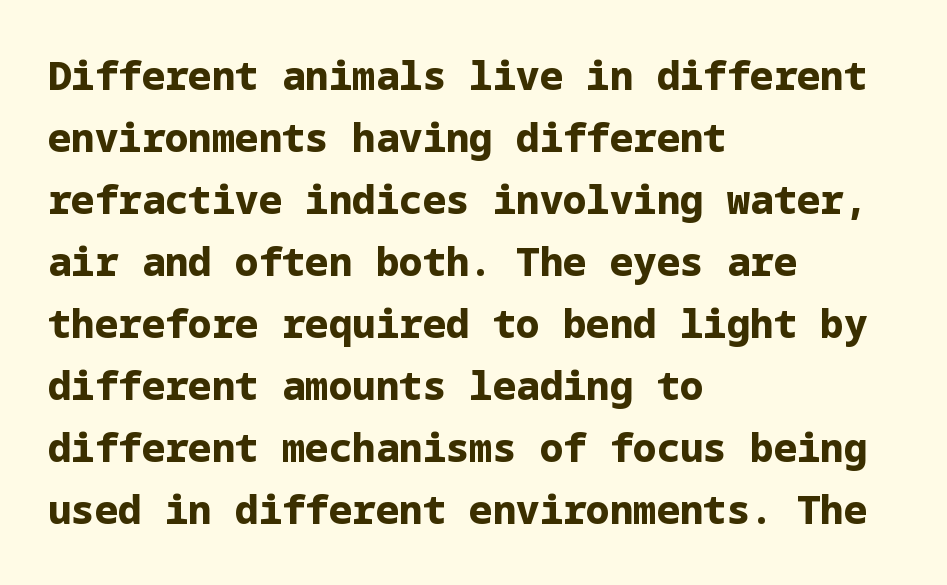
{"serif": "no", "italic": "no", "bold": "yes", "weight": "bold", "width": "normal", "stroke_contrast": "low", "x_height": "medium", "underline": "no", "align": "left", "line_spacing": "normal", "line_spacing_ratio": 1.59, "letter_spacing": "normal", "letter_spacing_em": 0.0, "glyph_px": 39}
